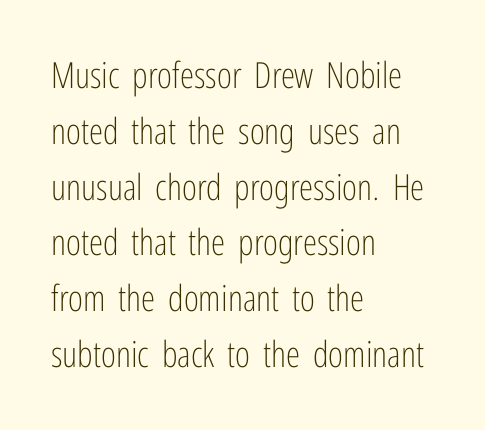
Q: Is the text bold? A: No.
Q: Is the text italic (slanted)? A: No, it is upright.
Q: Is the typeface a serif or a sans-serif typeface? A: Sans-serif.
Q: Is the text underlined? A: No.
Q: How is the paragraph aligned? A: Left-aligned.
Q: Is the spacing between letters normal or unusually wide? A: Normal.
Q: Is the spacing between lines tight, normal or loose? A: Normal.
Q: Width (condensed, normal, or wide)? A: Condensed.
Q: Stroke contrast? A: Low.
Q: x-height? A: Medium.
Q: Monospaced? A: No.
